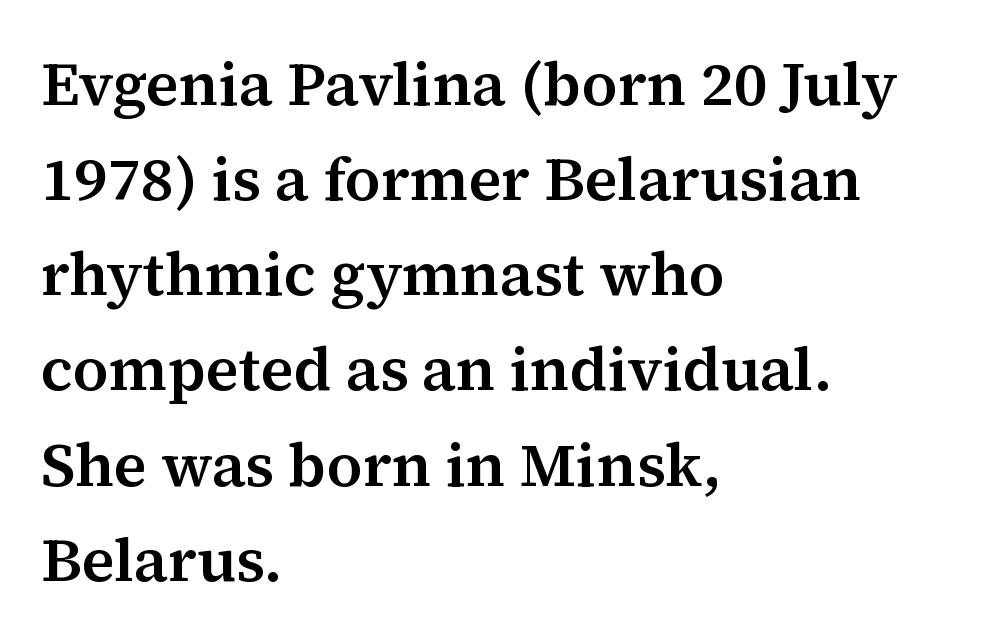
Teacher's note: observe the even left margin — that is flush-left alignment. Caption: standard tracking, unaltered. The passage shown is typed in a proportional face where columns would drift. Unlike italic type, these characters show no tilt at all.
